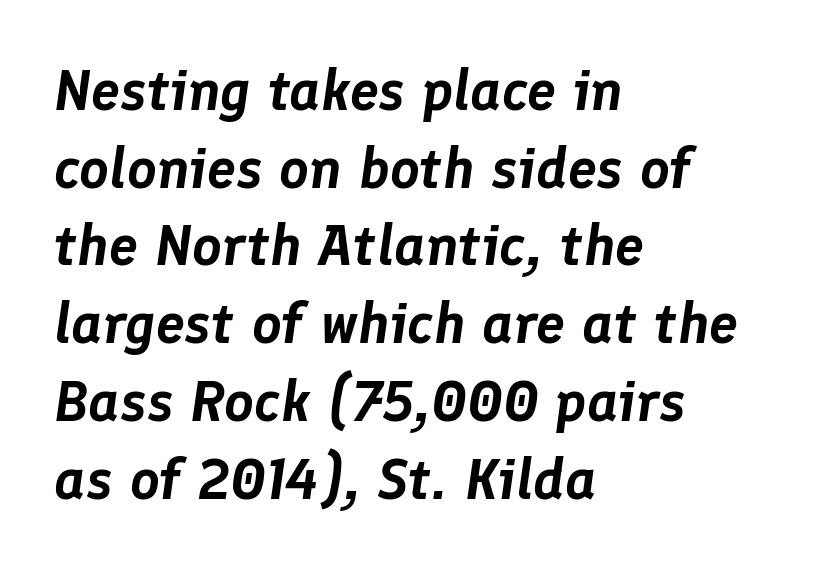
Underlining? Definitely not there. The lines sit at an ordinary, default distance from one another. The face used here has a pronounced slope to its letters. No extra tracking has been applied to these lines. Layout note: lines flush left.
